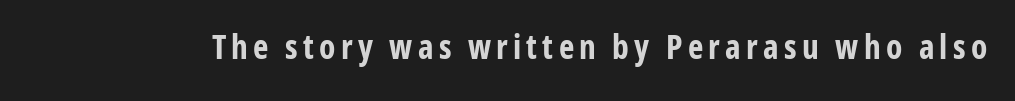
Q: Is the text bold? A: Yes.
Q: Is the text italic (slanted)? A: No, it is upright.
Q: Is the typeface a serif or a sans-serif typeface? A: Sans-serif.
Q: Is the text underlined? A: No.
Q: Width (condensed, normal, or wide)? A: Condensed.
Q: Stroke contrast? A: Low.
Q: x-height? A: Medium.
Q: Monospaced? A: No.
